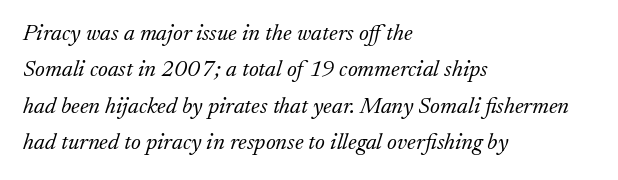
{"italic": "yes", "lean": "right", "slant_degrees": 17, "bold": "no", "underline": "no", "align": "left", "line_spacing": "normal", "line_spacing_ratio": 1.58, "letter_spacing": "normal", "letter_spacing_em": 0.0, "glyph_px": 23}
